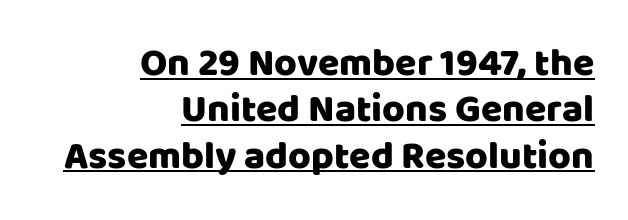
Casual observation: everything's shoved over to the right. Honestly, the underline is the first thing you notice here. Quick note: not italic, upright. The horizontal fit of the characters is conventional and even.
